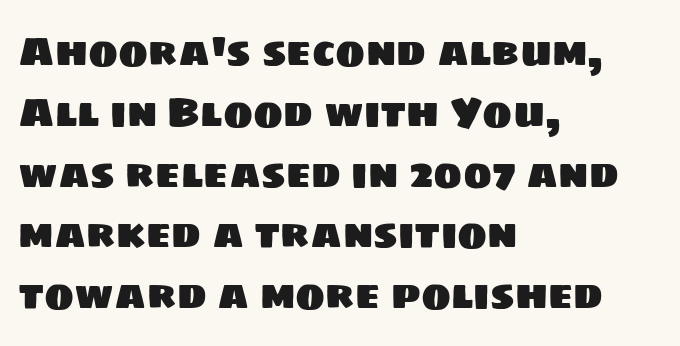
The letters carry no serifs — their stems end cleanly without finishing strokes. Check under the words: just untouched page. Characters follow at the spacing the type designer built in. The designer left line spacing at the default. Character widths vary here, with narrow letters taking less room than wide ones. Teacher's note: observe the even left margin — that is flush-left alignment.
